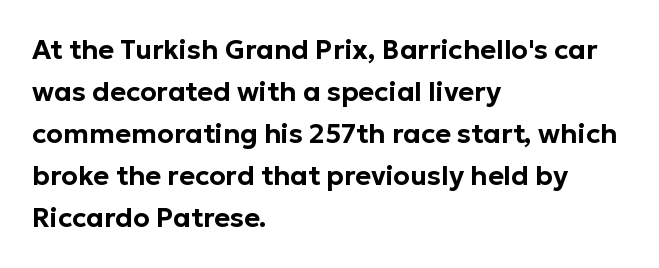
Q: Is the text italic (slanted)? A: No, it is upright.
Q: Is the text underlined? A: No.
Q: How is the paragraph aligned? A: Left-aligned.
Q: Is the spacing between letters normal or unusually wide? A: Normal.
Q: Is the spacing between lines tight, normal or loose? A: Normal.
